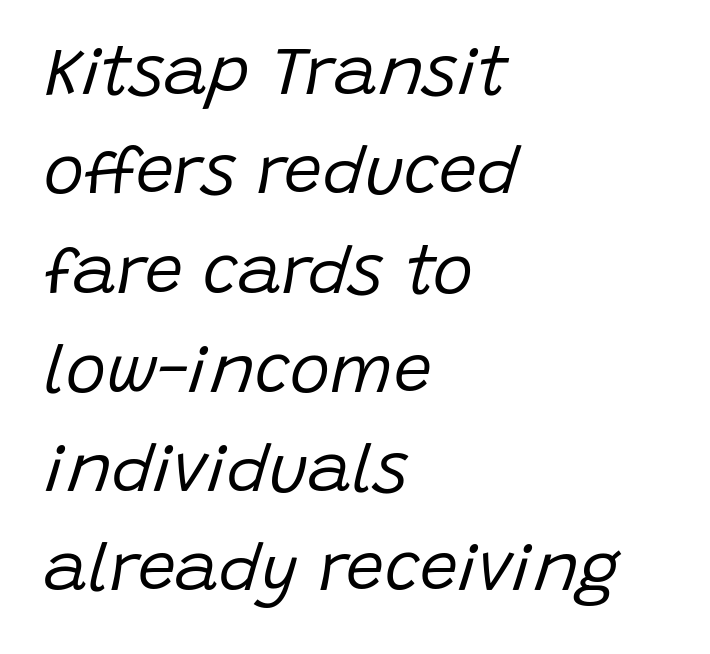
{"italic": "yes", "lean": "right", "slant_degrees": 15, "bold": "no", "weight": "regular", "width": "normal", "stroke_contrast": "low", "x_height": "large", "monospaced": "no", "underline": "no", "align": "left", "line_spacing": "normal", "line_spacing_ratio": 1.46, "letter_spacing": "normal", "letter_spacing_em": 0.0, "glyph_px": 68}
